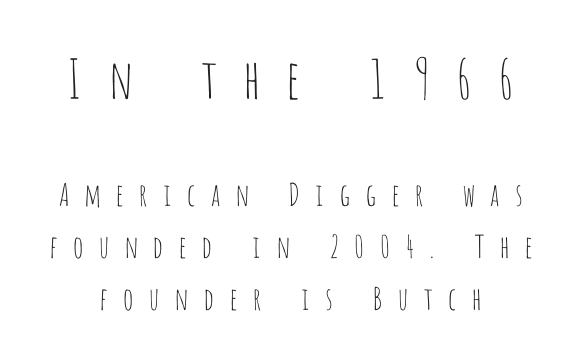
Q: Is the text bold? A: No.
Q: Is the text italic (slanted)? A: No, it is upright.
Q: Is the typeface a serif or a sans-serif typeface? A: Sans-serif.
Q: Is the text underlined? A: No.
Q: Is the spacing between letters normal or unusually wide? A: Unusually wide.
Q: Is the spacing between lines tight, normal or loose? A: Normal.
Q: Which block of text is set in a larger size, the first (top) or the second (bottom)? A: The first (top) one.
Q: Width (condensed, normal, or wide)? A: Condensed.
Q: Stroke contrast? A: Low.
Q: x-height? A: Large.
Q: Monospaced? A: No.
